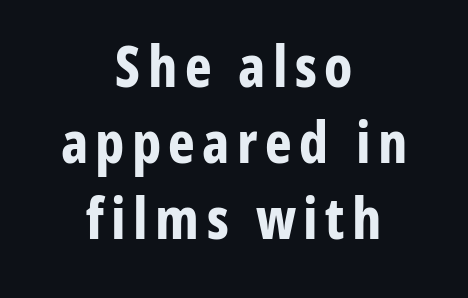
Q: Is the text bold? A: Yes.
Q: Is the text italic (slanted)? A: No, it is upright.
Q: Is the typeface a serif or a sans-serif typeface? A: Sans-serif.
Q: Is the text underlined? A: No.
Q: How is the paragraph aligned? A: Centered.
Q: Is the spacing between lines tight, normal or loose? A: Normal.
Q: Width (condensed, normal, or wide)? A: Condensed.
Q: Stroke contrast? A: Low.
Q: x-height? A: Medium.
Q: Monospaced? A: No.
